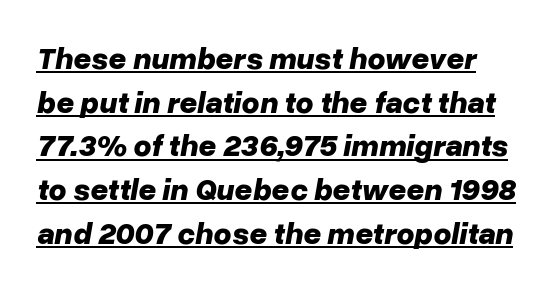
The image shows 31 px bold type, italic (leaning right); set normal line spacing (1.41x), normal letter spacing, underlined; low stroke contrast and a medium x-height.
